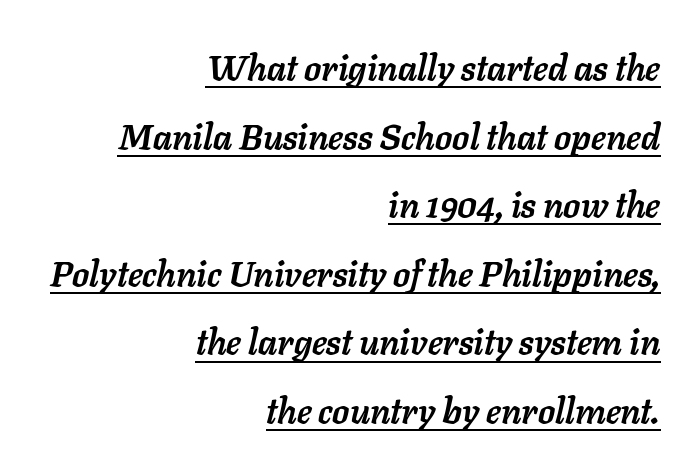
The face used here is rendered with its standard letterfit. The glyphs have the mass of a bold cut. The face used here is proportionally spaced, like ordinary book or web type. A typographer would call this underscored text.
